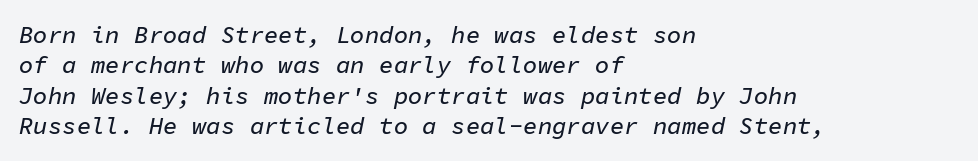
The image shows 24 px text type, italic (leaning right); set left-aligned, normal line spacing (1.27x), normal letter spacing, not underlined.
